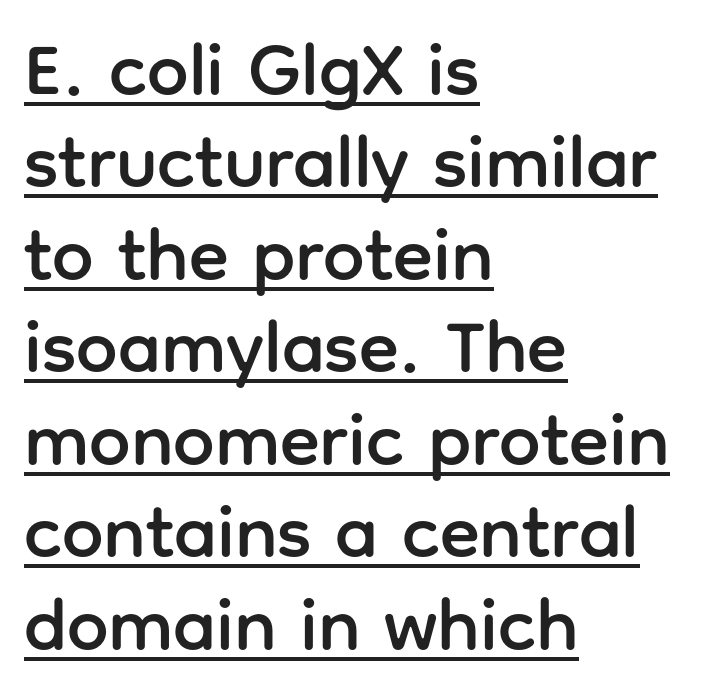
The image shows 74 px sans-serif type, upright; set left-aligned, normal line spacing (1.25x), normal letter spacing, underlined; low stroke contrast and a medium x-height.
